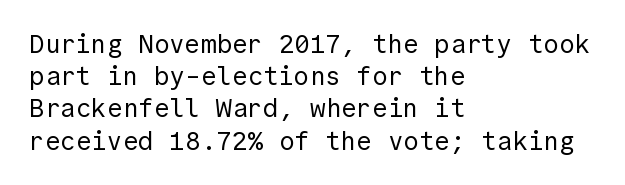
The image shows 26 px text type, upright; set left-aligned, line spacing 1.24x, normal letter spacing, not underlined.
